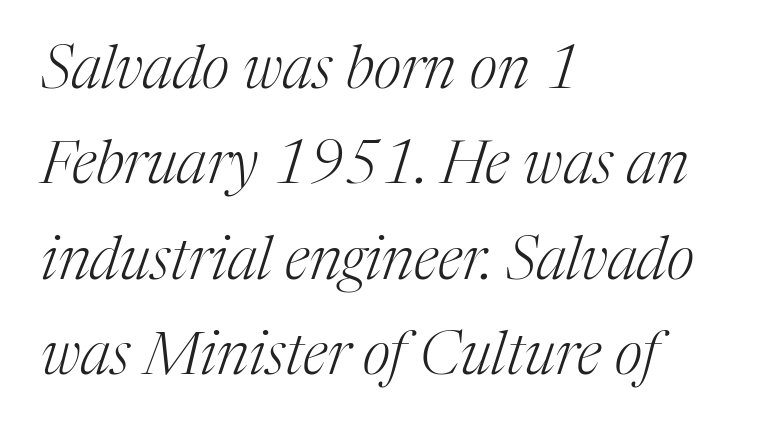
{"serif": "yes", "italic": "yes", "lean": "right", "slant_degrees": 17, "bold": "no", "weight": "light", "width": "normal", "stroke_contrast": "medium", "x_height": "medium", "monospaced": "no", "underline": "no", "align": "left", "line_spacing": "normal", "line_spacing_ratio": 1.59, "letter_spacing": "normal", "letter_spacing_em": 0.0, "glyph_px": 60}
